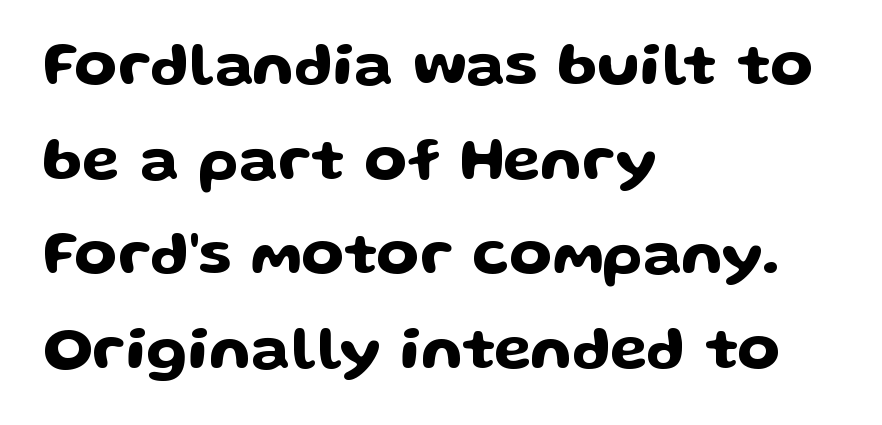
Q: Is the text italic (slanted)? A: No, it is upright.
Q: Is the typeface a serif or a sans-serif typeface? A: Sans-serif.
Q: Is the text underlined? A: No.
Q: How is the paragraph aligned? A: Left-aligned.
Q: Is the spacing between letters normal or unusually wide? A: Normal.
Q: Is the spacing between lines tight, normal or loose? A: Normal.
Q: Width (condensed, normal, or wide)? A: Wide.
Q: Stroke contrast? A: Low.
Q: x-height? A: Medium.
Q: Monospaced? A: No.
